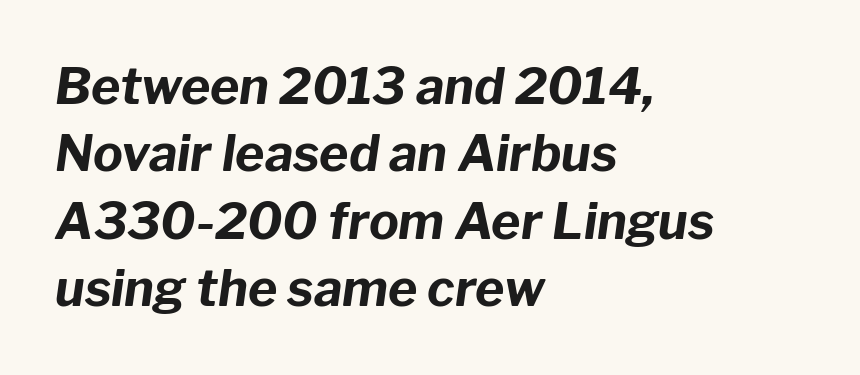
Q: Is the text bold? A: Yes.
Q: Is the text italic (slanted)? A: Yes, it leans right by about 8 degrees.
Q: Is the text underlined? A: No.
Q: How is the paragraph aligned? A: Left-aligned.
Q: Is the spacing between letters normal or unusually wide? A: Normal.
Q: Is the spacing between lines tight, normal or loose? A: Normal.
Q: Width (condensed, normal, or wide)? A: Normal.
Q: Stroke contrast? A: Low.
Q: x-height? A: Medium.
Q: Monospaced? A: No.
